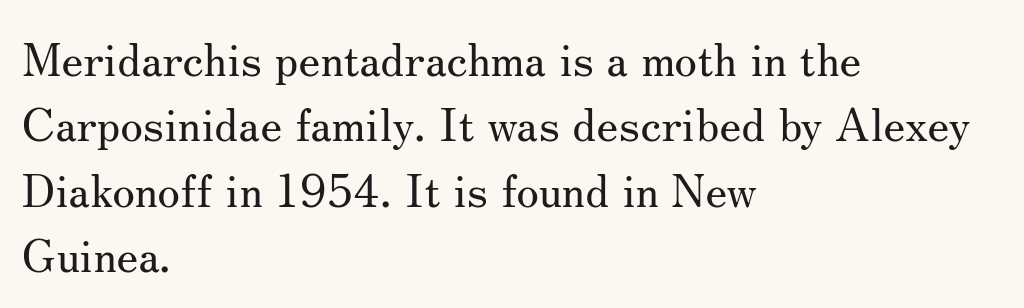
Q: Is the text bold? A: No.
Q: Is the text italic (slanted)? A: No, it is upright.
Q: Is the typeface a serif or a sans-serif typeface? A: Serif.
Q: Is the text underlined? A: No.
Q: How is the paragraph aligned? A: Left-aligned.
Q: Is the spacing between letters normal or unusually wide? A: Normal.
Q: Is the spacing between lines tight, normal or loose? A: Normal.
Q: Width (condensed, normal, or wide)? A: Normal.
Q: Stroke contrast? A: Medium.
Q: x-height? A: Small.
Q: Monospaced? A: No.
